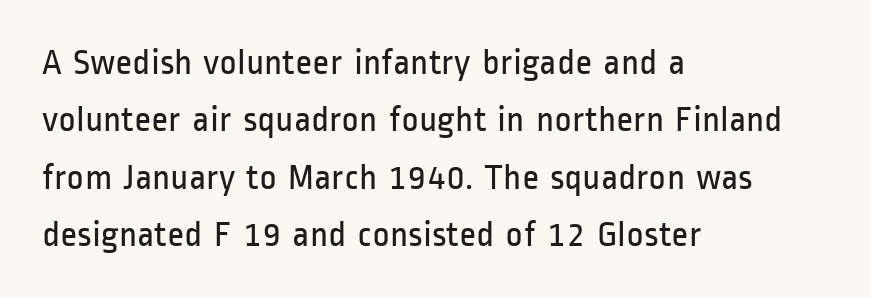
{"serif": "no", "italic": "no", "bold": "no", "weight": "regular", "width": "condensed", "stroke_contrast": "low", "x_height": "medium", "monospaced": "no", "underline": "no", "align": "left", "line_spacing": "normal", "line_spacing_ratio": 1.55, "letter_spacing": "normal", "letter_spacing_em": 0.0, "glyph_px": 37}
